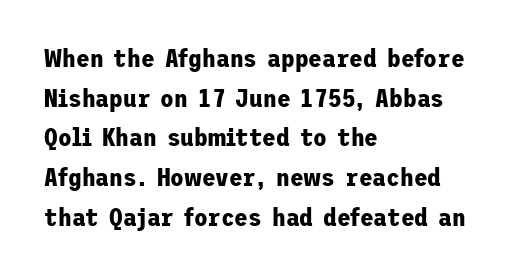
{"italic": "no", "bold": "yes", "underline": "no", "align": "left", "line_spacing": "normal", "line_spacing_ratio": 1.59, "letter_spacing": "normal", "letter_spacing_em": 0.0, "glyph_px": 25}
